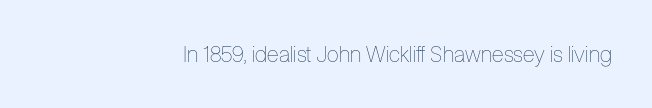
{"italic": "no", "bold": "no", "underline": "no", "letter_spacing": "normal", "letter_spacing_em": 0.0, "glyph_px": 22}
